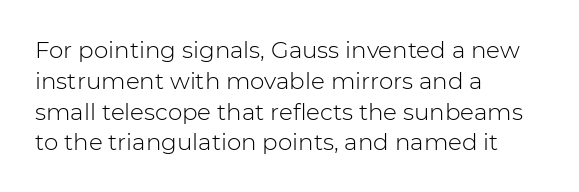
Q: Is the text bold? A: No.
Q: Is the text italic (slanted)? A: No, it is upright.
Q: Is the text underlined? A: No.
Q: How is the paragraph aligned? A: Left-aligned.
Q: Is the spacing between letters normal or unusually wide? A: Normal.
Q: Is the spacing between lines tight, normal or loose? A: Normal.
